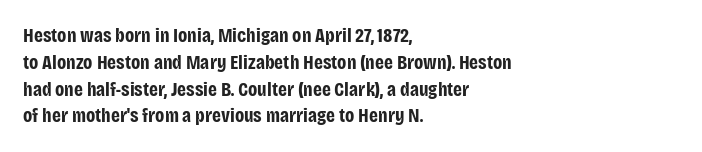
It's the straight-up-and-down kind of type. The letters sit at their default tracking, neither squeezed nor spread. Line starts are locked; line ends wander. This is heavy type, rendered in bold. Baseline-to-baseline distance is the conventional proportion of letter height.
